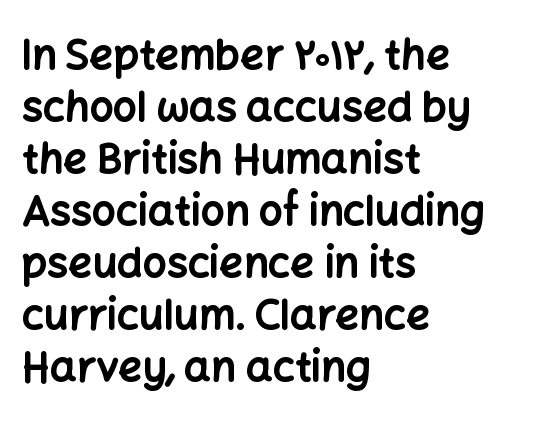
{"serif": "no", "italic": "no", "bold": "yes", "weight": "bold", "width": "normal", "stroke_contrast": "low", "x_height": "medium", "monospaced": "no", "underline": "no", "align": "left", "line_spacing_ratio": 1.24, "letter_spacing": "normal", "letter_spacing_em": 0.0, "glyph_px": 42}
